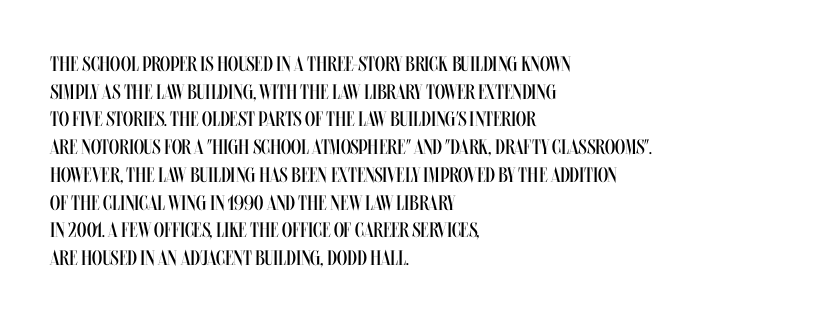
The image shows 21 px text type, upright; set left-aligned, normal line spacing (1.32x), normal letter spacing, not underlined.
